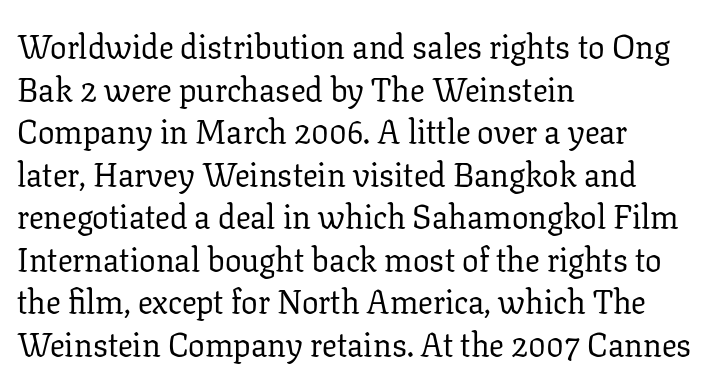
Reading down the block, your eye returns to a fixed left position each line. Honestly, the row spacing looks completely unremarkable. The passage shown is typed in a proportional face where columns would drift. The characters are drawn with everyday or finer stroke widths. Glance below the letters and you will spot only blank space.
